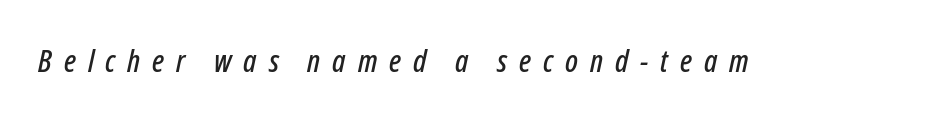
Q: Is the text italic (slanted)? A: Yes, it leans right by about 12 degrees.
Q: Is the text underlined? A: No.
Q: Is the spacing between letters normal or unusually wide? A: Unusually wide.
Q: Width (condensed, normal, or wide)? A: Condensed.
Q: Stroke contrast? A: Low.
Q: x-height? A: Medium.
Q: Monospaced? A: No.
